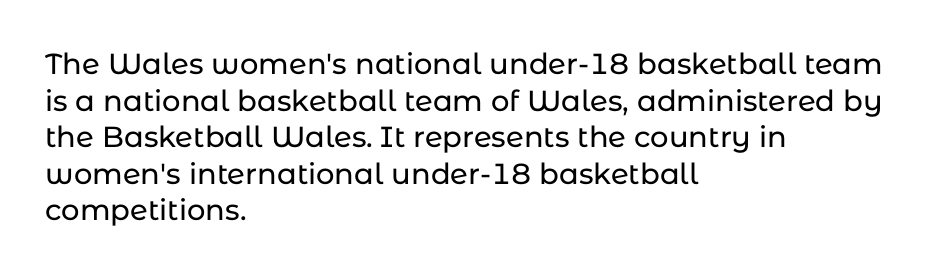
The image shows 29 px sans-serif type, upright; set left-aligned, normal line spacing (1.26x), normal letter spacing, not underlined; low stroke contrast and a medium x-height.
